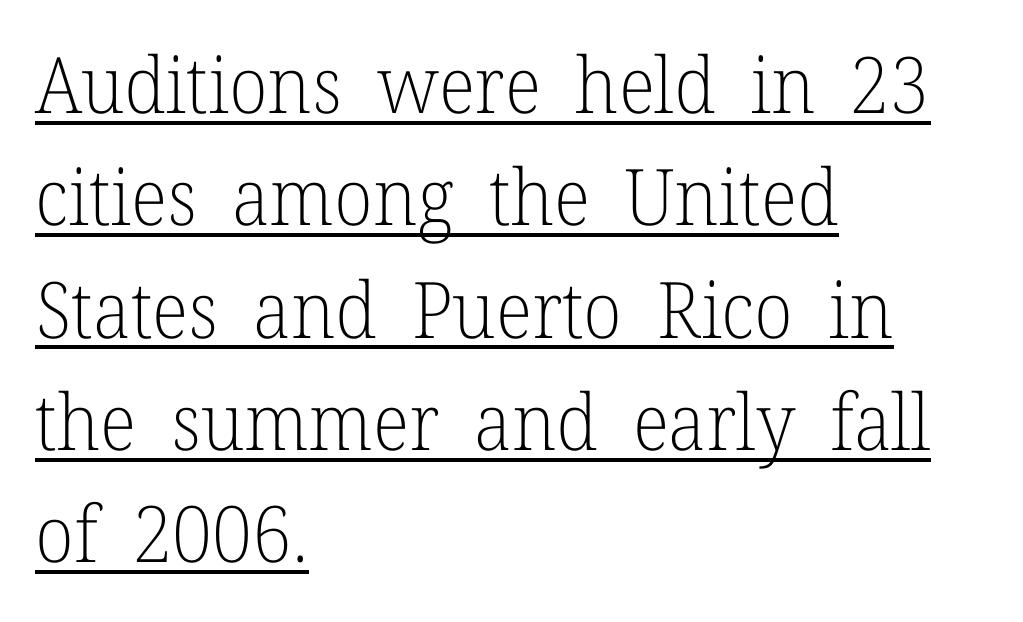
The image shows 78 px light serif type, upright; set left-aligned, normal line spacing (1.44x), normal letter spacing, underlined; low stroke contrast and a medium x-height.
